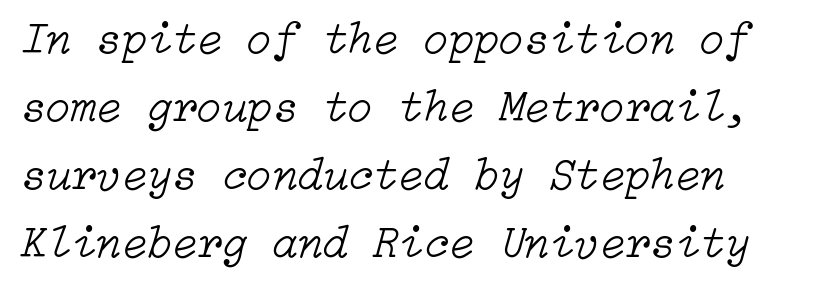
Leading matches the norm, producing a regular column. This rendering features lettering with no underline. This is not heavy type; no bold has been used. The tracking reads as untouched default to a designer's eye. The specimen reads as italic at a glance. Casual observation: everything's shoved over to the left.
